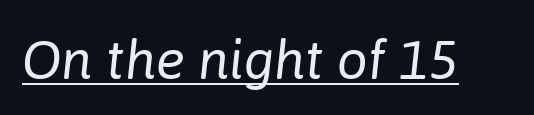
Q: Is the text bold? A: No.
Q: Is the text italic (slanted)? A: Yes, it leans right by about 6 degrees.
Q: Is the text underlined? A: Yes.
Q: Is the spacing between letters normal or unusually wide? A: Normal.
Q: Width (condensed, normal, or wide)? A: Normal.
Q: Stroke contrast? A: Low.
Q: x-height? A: Medium.
Q: Monospaced? A: No.
